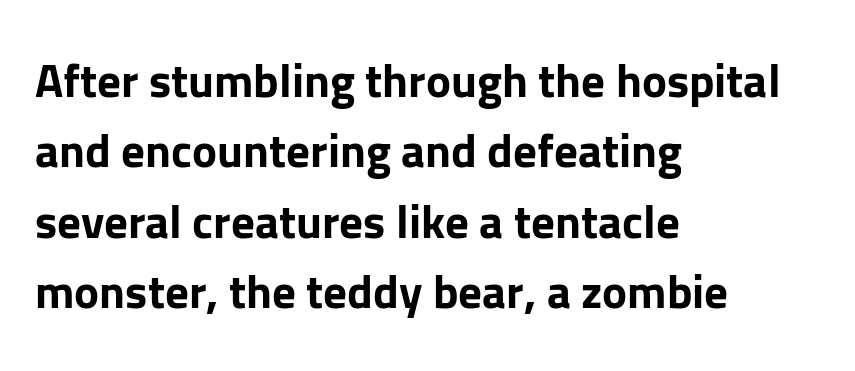
{"serif": "no", "italic": "no", "bold": "yes", "weight": "bold", "width": "normal", "stroke_contrast": "low", "x_height": "medium", "monospaced": "no", "underline": "no", "align": "left", "line_spacing": "normal", "line_spacing_ratio": 1.5, "letter_spacing": "normal", "letter_spacing_em": 0.0, "glyph_px": 47}
